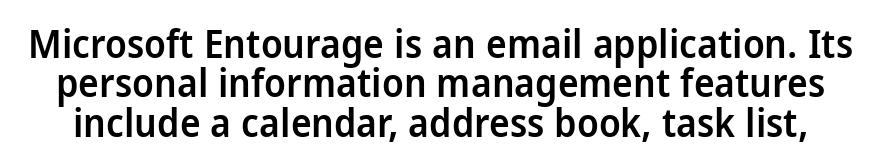
{"serif": "no", "italic": "no", "bold": "semi", "weight": "semibold", "width": "normal", "stroke_contrast": "low", "x_height": "medium", "monospaced": "no", "underline": "no", "line_spacing": "tight", "line_spacing_ratio": 1.01, "letter_spacing": "normal", "letter_spacing_em": 0.0, "glyph_px": 39}
